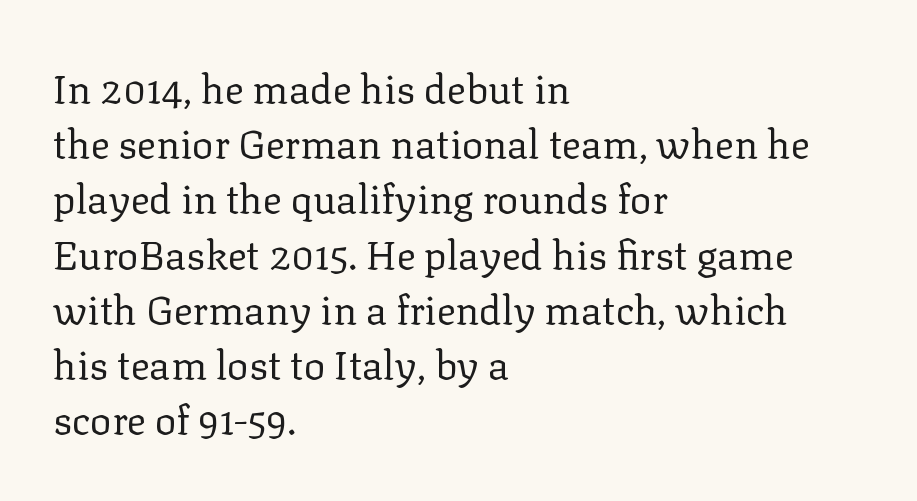
Words appear dense and cohesive because spacing is normal. Vertical strokes here are truly vertical. A typesetter would label this face a serif. The passage is arranged the way most books set body copy — flush left. You could not count columns in this text — the font is proportionally spaced.
